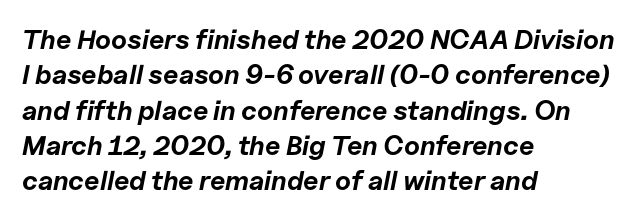
Q: Is the text bold? A: Yes.
Q: Is the text italic (slanted)? A: Yes, it leans right by about 11 degrees.
Q: Is the text underlined? A: No.
Q: How is the paragraph aligned? A: Left-aligned.
Q: Is the spacing between letters normal or unusually wide? A: Normal.
Q: Is the spacing between lines tight, normal or loose? A: Normal.
